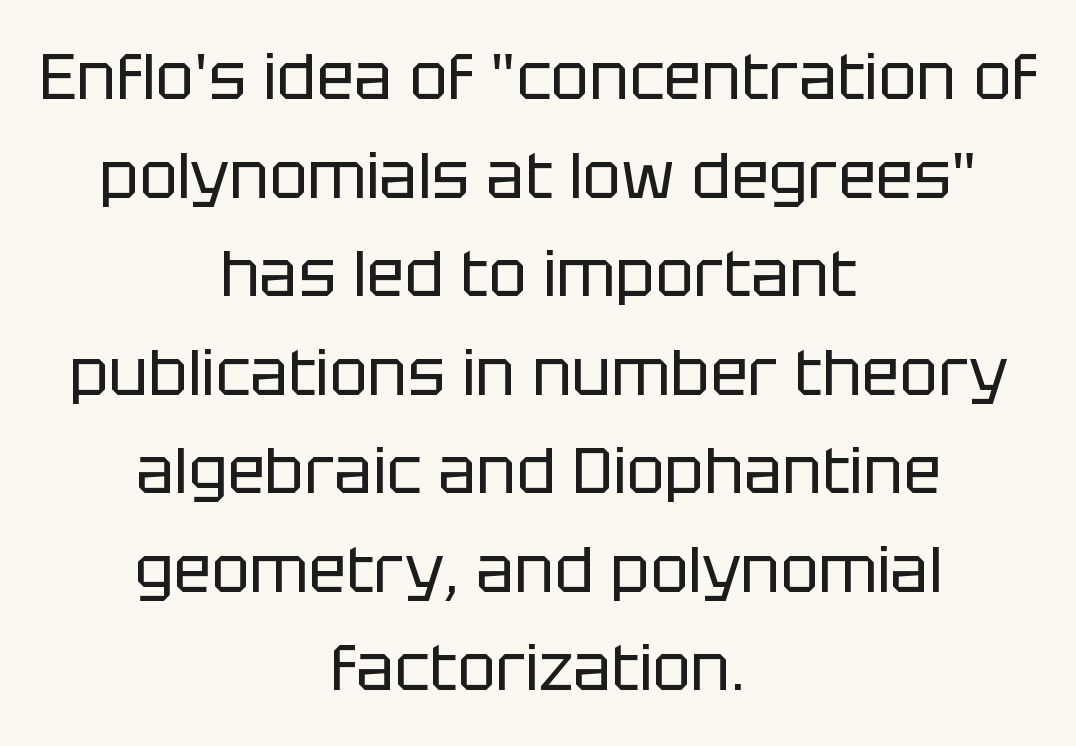
Q: Is the text bold? A: No.
Q: Is the text italic (slanted)? A: No, it is upright.
Q: Is the typeface a serif or a sans-serif typeface? A: Sans-serif.
Q: Is the text underlined? A: No.
Q: How is the paragraph aligned? A: Centered.
Q: Is the spacing between letters normal or unusually wide? A: Normal.
Q: Is the spacing between lines tight, normal or loose? A: Normal.
Q: Width (condensed, normal, or wide)? A: Normal.
Q: Stroke contrast? A: Low.
Q: x-height? A: Large.
Q: Monospaced? A: No.
